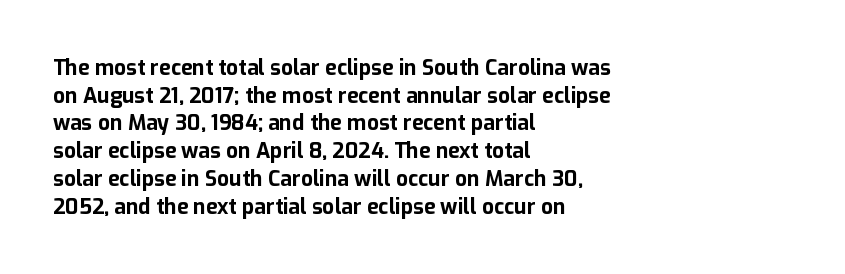
{"italic": "no", "bold": "yes", "underline": "no", "align": "left", "line_spacing": "normal", "line_spacing_ratio": 1.32, "letter_spacing": "normal", "letter_spacing_em": 0.0, "glyph_px": 21}
